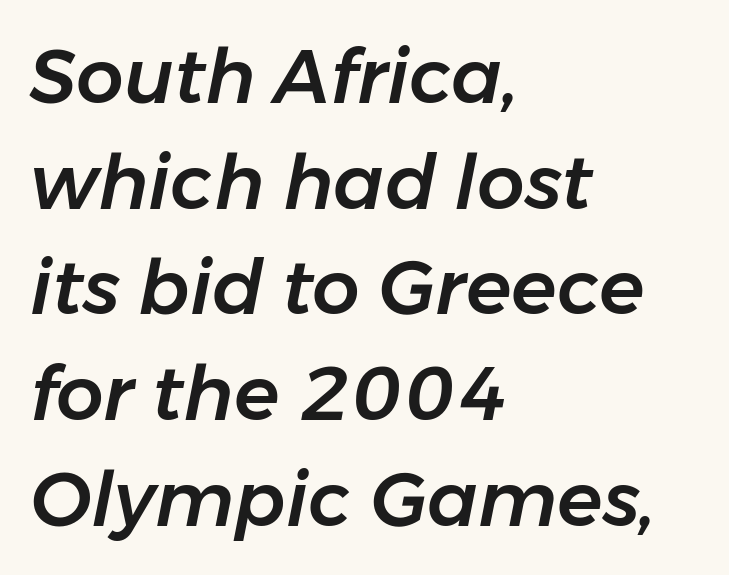
Baseline-to-baseline distance is the conventional proportion of letter height. Character widths vary here, with narrow letters taking less room than wide ones. Unmarked baselines from the first word to the last. Short and long lines alike share a common starting point at left. The face used here is rendered with its standard letterfit.
